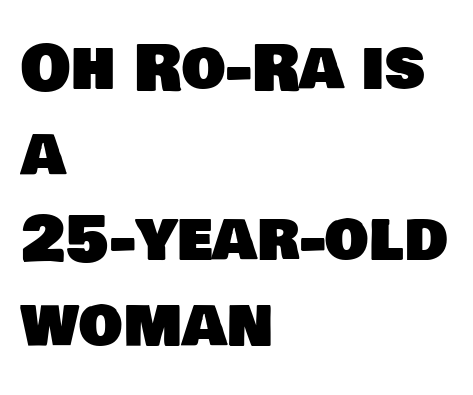
{"serif": "no", "width": "normal", "stroke_contrast": "low", "x_height": "large", "monospaced": "no", "underline": "no", "align": "left", "line_spacing": "normal", "line_spacing_ratio": 1.38, "letter_spacing": "normal", "letter_spacing_em": 0.0, "glyph_px": 62}
